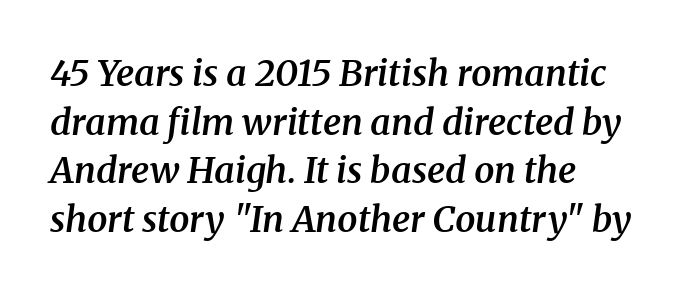
No word sits above an underline. The letters are semibold — heavier than regular but short of a full bold. This is serif lettering, the kind often seen in printed books. Is the letter spacing exaggerated? No — it looks like the ordinary default. Slant detected: the letters are inclined. You could not count columns in this text — the font is proportionally spaced.
